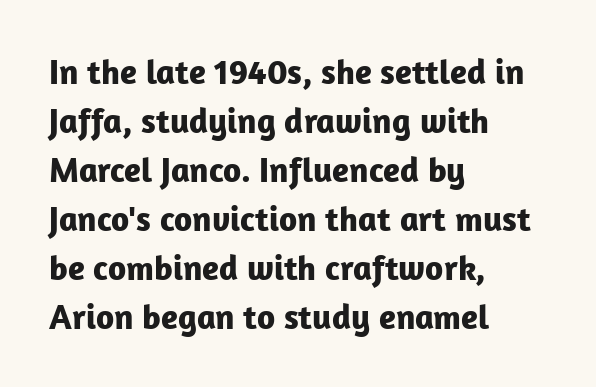
Q: Is the text bold? A: Yes.
Q: Is the text italic (slanted)? A: No, it is upright.
Q: Is the typeface a serif or a sans-serif typeface? A: Sans-serif.
Q: Is the text underlined? A: No.
Q: How is the paragraph aligned? A: Left-aligned.
Q: Is the spacing between letters normal or unusually wide? A: Normal.
Q: Is the spacing between lines tight, normal or loose? A: Normal.
Q: Width (condensed, normal, or wide)? A: Normal.
Q: Stroke contrast? A: Low.
Q: x-height? A: Medium.
Q: Monospaced? A: No.
